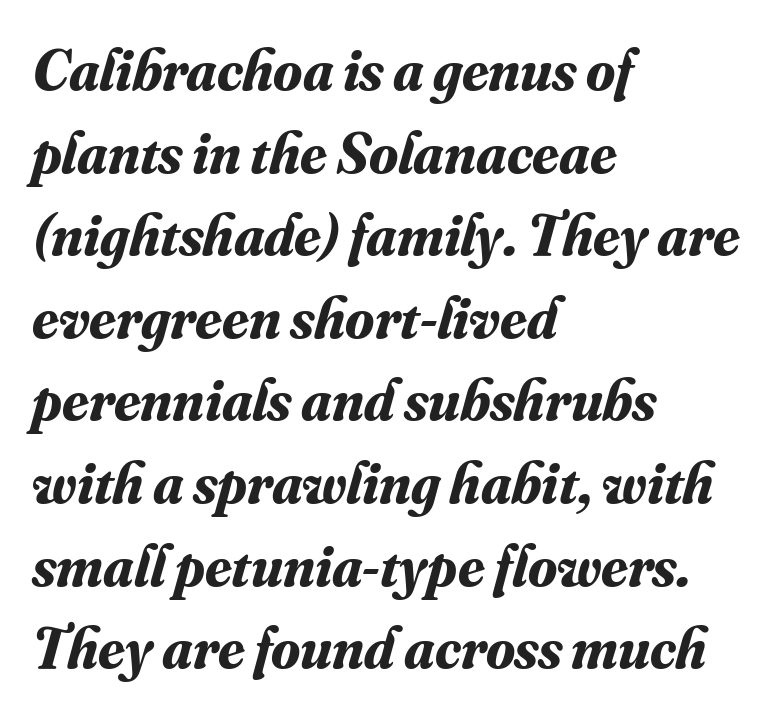
Plain, unruled lines of type. Rows of type keep a routine distance in the vertical direction. There's an unmistakable incline to the writing here. The paragraph has a hard left edge and a soft right edge. Tracking value appears to be zero — textbook default spacing. Is this a fixed-width face? No — the glyphs have proportional, varying widths.
